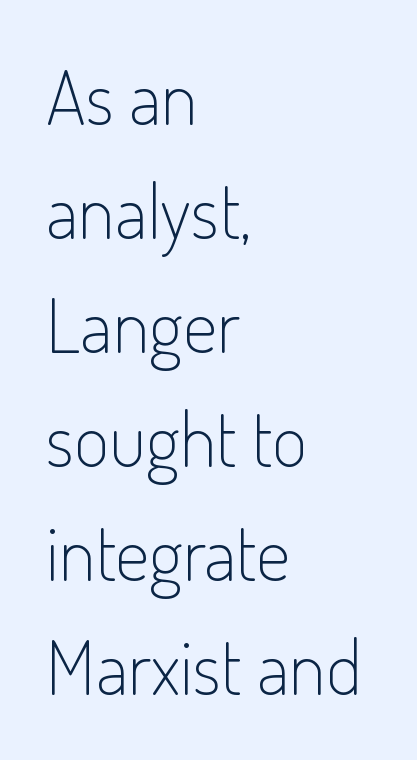
The image shows 76 px light, condensed sans-serif type, upright; set left-aligned, normal line spacing (1.5x), normal letter spacing, not underlined; low stroke contrast and a small x-height.
